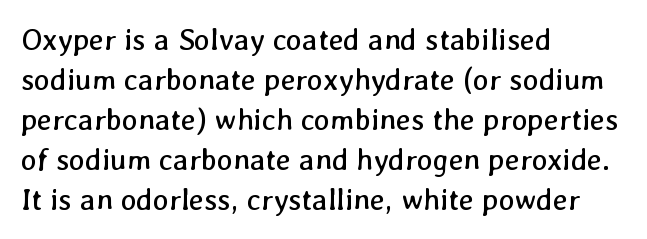
The horizontal fit of the characters is conventional and even. You could not count columns in this text — the font is proportionally spaced. Is the stroke heavy? The answer is a plain regular-or-lighter. One-word summary of the alignment: left. The glyphs are unaccompanied by any horizontal stroke below them.
